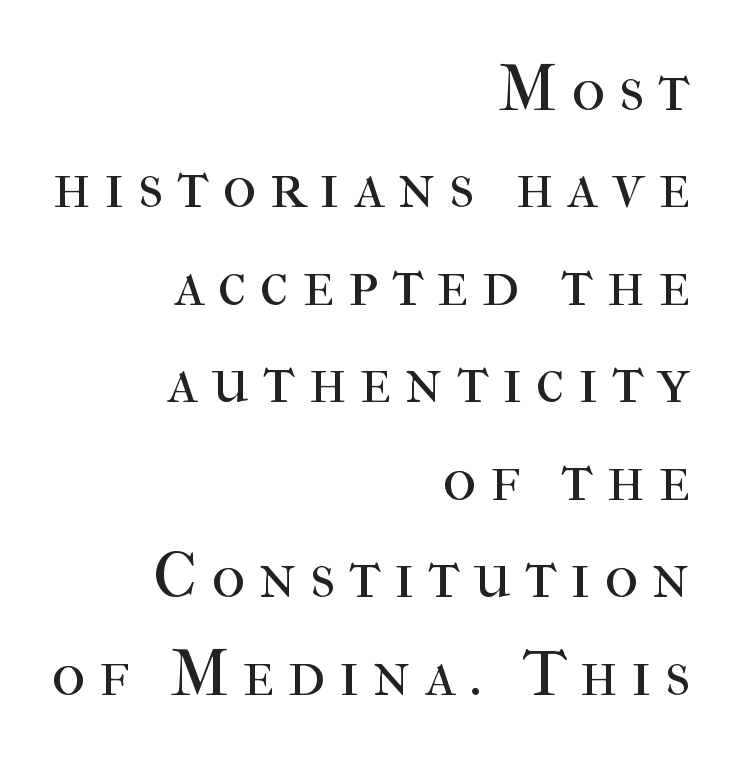
Q: Is the text bold? A: No.
Q: Is the text italic (slanted)? A: No, it is upright.
Q: Is the typeface a serif or a sans-serif typeface? A: Serif.
Q: Is the text underlined? A: No.
Q: How is the paragraph aligned? A: Right-aligned.
Q: Is the spacing between letters normal or unusually wide? A: Unusually wide.
Q: Is the spacing between lines tight, normal or loose? A: Normal.
Q: Width (condensed, normal, or wide)? A: Normal.
Q: Stroke contrast? A: High.
Q: x-height? A: Medium.
Q: Monospaced? A: No.
